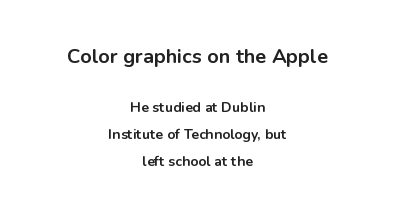
The image shows 20 px bold type, upright; set centered, loose line spacing (1.94x), normal letter spacing, not underlined; the first (top) block is 1.43x larger.
